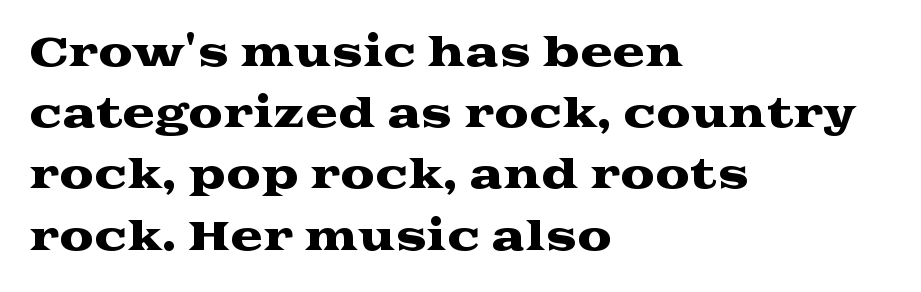
Q: Is the text italic (slanted)? A: No, it is upright.
Q: Is the typeface a serif or a sans-serif typeface? A: Serif.
Q: Is the text underlined? A: No.
Q: How is the paragraph aligned? A: Left-aligned.
Q: Is the spacing between letters normal or unusually wide? A: Normal.
Q: Is the spacing between lines tight, normal or loose? A: Normal.
Q: Width (condensed, normal, or wide)? A: Wide.
Q: Stroke contrast? A: Medium.
Q: x-height? A: Medium.
Q: Monospaced? A: No.
